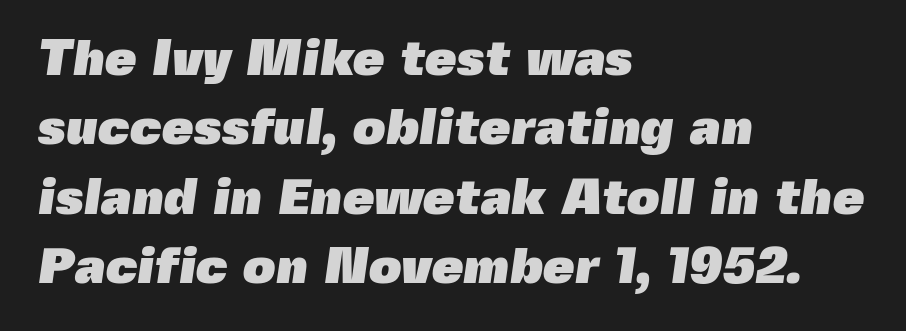
The image shows 51 px heavy sans-serif type; set left-aligned, normal line spacing (1.36x), normal letter spacing, not underlined; a medium x-height.
